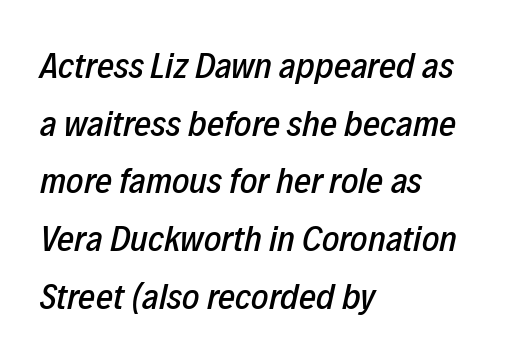
This sample is left-justified, so line endings fall wherever the words run out. The space between consecutive lines is moderate. Unmarked baselines from the first word to the last. Italic: yes, the glyphs are oblique. The horizontal fit of the characters is conventional and even.
